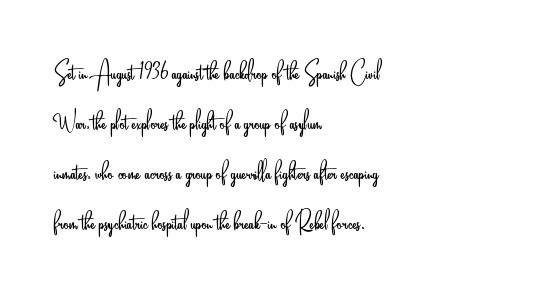
Q: Is the text bold? A: No.
Q: Is the typeface a serif or a sans-serif typeface? A: Sans-serif.
Q: Is the text underlined? A: No.
Q: How is the paragraph aligned? A: Left-aligned.
Q: Is the spacing between letters normal or unusually wide? A: Normal.
Q: Is the spacing between lines tight, normal or loose? A: Normal.
Q: Width (condensed, normal, or wide)? A: Condensed.
Q: Stroke contrast? A: Low.
Q: x-height? A: Small.
Q: Monospaced? A: No.
